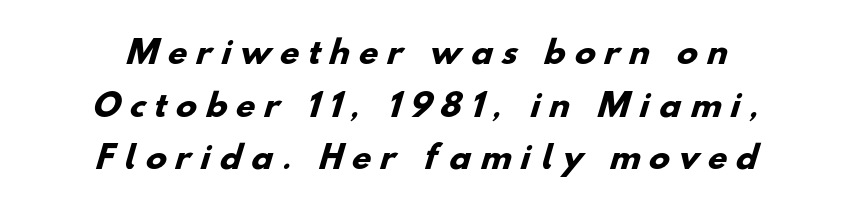
The image shows 31 px heavy sans-serif type; set normal line spacing (1.7x), unusually wide letter spacing (+0.3 em), not underlined; low stroke contrast and a small x-height.
